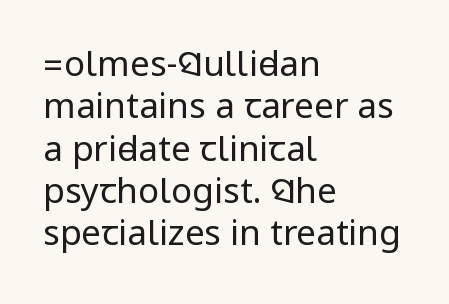
The image shows 35 px regular-weight, condensed sans-serif type, upright; set left-aligned, line spacing 1.21x, normal letter spacing, not underlined; low stroke contrast.
